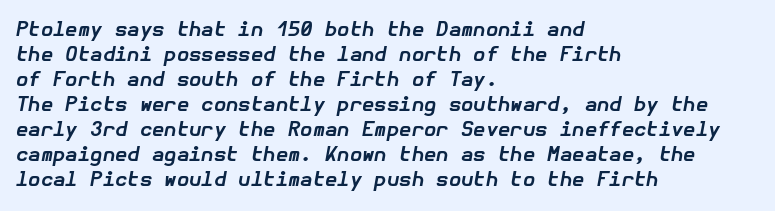
Q: Is the text bold? A: Yes.
Q: Is the text italic (slanted)? A: Yes, it leans right by about 10 degrees.
Q: Is the text underlined? A: No.
Q: How is the paragraph aligned? A: Left-aligned.
Q: Is the spacing between letters normal or unusually wide? A: Normal.
Q: Is the spacing between lines tight, normal or loose? A: Normal.
